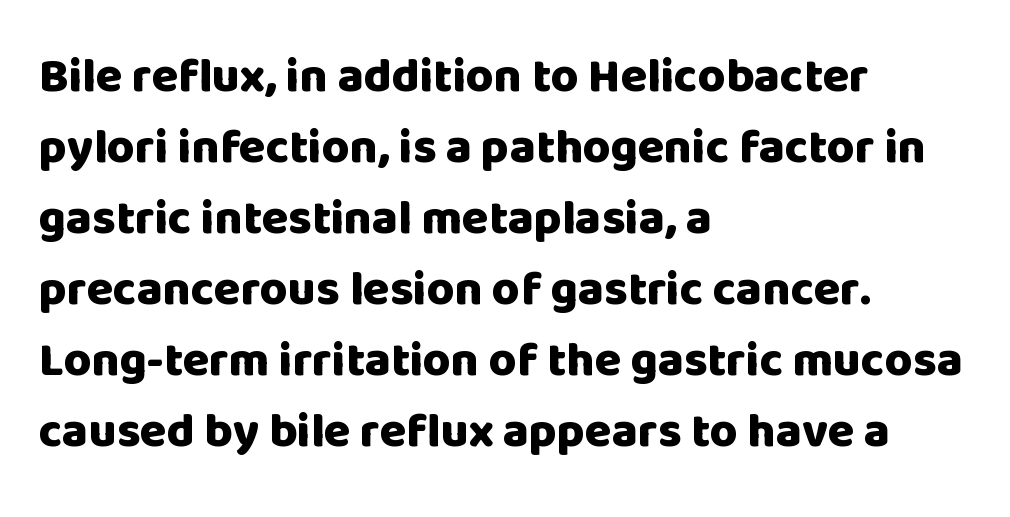
Each word holds together tightly as a unit, with standard inter-letter gaps. Notice how thick the strokes are: this is what a full bold looks like. Underlining? Definitely not there. Line starts are locked; line ends wander. Here the designer chose a conventional face with non-uniform glyph widths.
